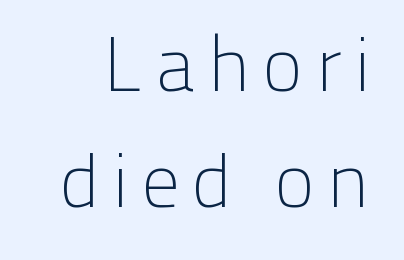
No extra ink here — the face is not bold. Has an underline been added? It has not. If you measured baseline to baseline, you'd find a middling distance. This is sans-serif lettering, the kind often seen on screens and signage.
